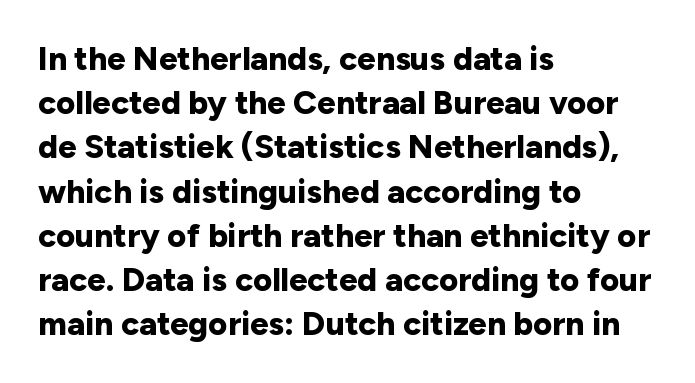
The image shows 33 px bold sans-serif type, upright; set left-aligned, normal line spacing (1.34x), normal letter spacing, not underlined; low stroke contrast and a medium x-height.
